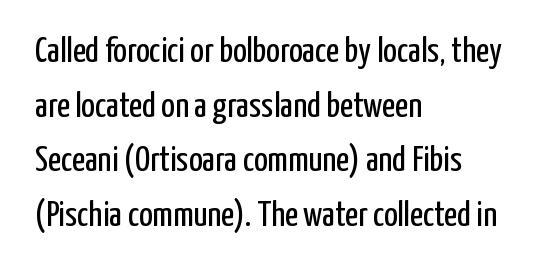
The image shows 36 px regular-weight, condensed sans-serif type, upright; set left-aligned, normal line spacing (1.52x), normal letter spacing, not underlined; low stroke contrast and a medium x-height.
